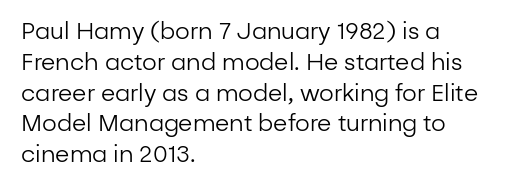
The image shows 23 px text type, upright; set left-aligned, normal line spacing (1.34x), normal letter spacing, not underlined.
